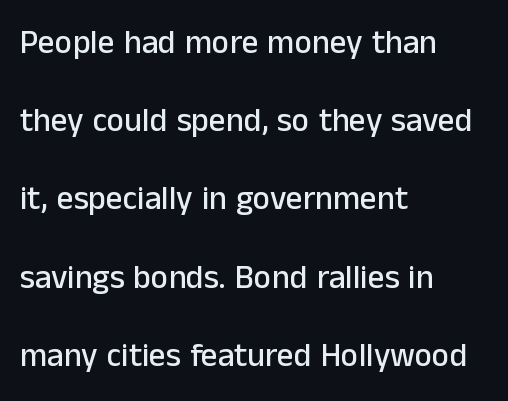
The image shows 33 px sans-serif type, upright; set left-aligned, loose line spacing (2.37x), normal letter spacing, not underlined; low stroke contrast and a medium x-height.
